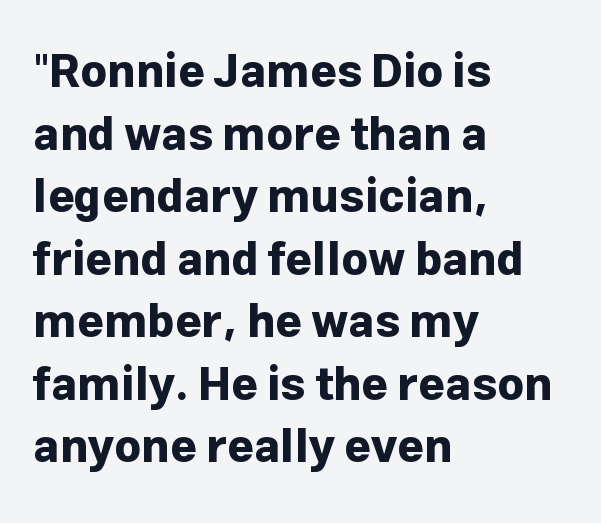
Unlike italic type, these characters show no tilt at all. The strokes are fattened all the way to bold. Vertically, the passage feels balanced, rows spaced as you'd expect. The letters advance in unequal steps, a hallmark of proportional type. This rendering features lettering with no underline. Observe the ordinary spacing: letters are neighbours, not strangers.
